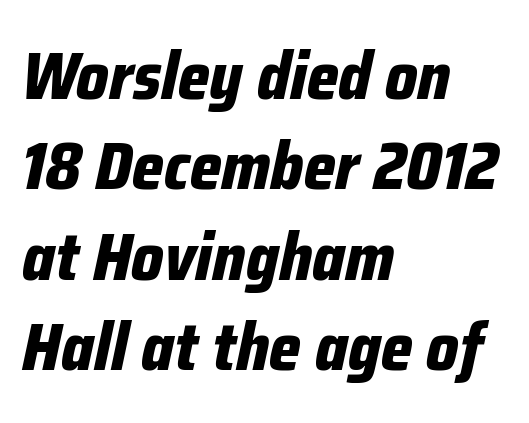
A typesetter would call this leading conventional body-copy spacing. The gaps between neighbouring characters are ordinary and unremarkable. The typesetter chose a ragged-right arrangement here. Every letter is thick-stroked: bold, no question. Varying glyph widths throughout — classic text-font behaviour. Honestly, there is no underline to notice here at all.
